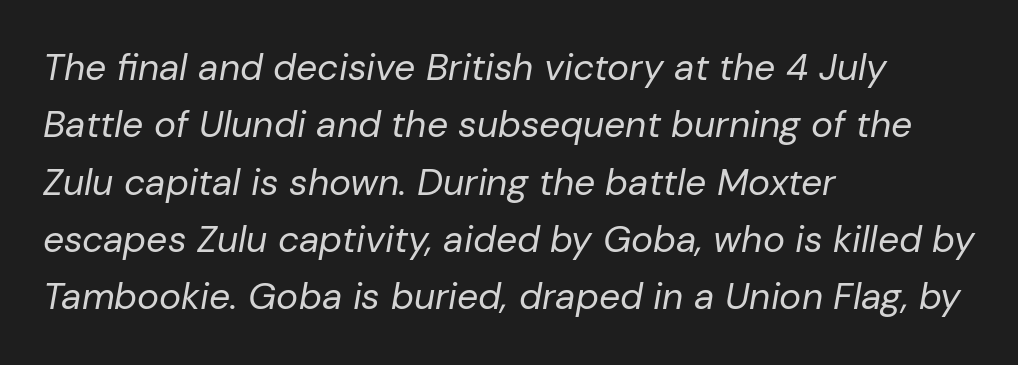
The zone under the glyphs is completely vacant. Line beginnings align vertically; line endings do not. Students, observe: this is what conventionally led text looks like. Look at the tracking — it's just the regular setting, nothing added. Varying glyph widths throughout — classic text-font behaviour.
